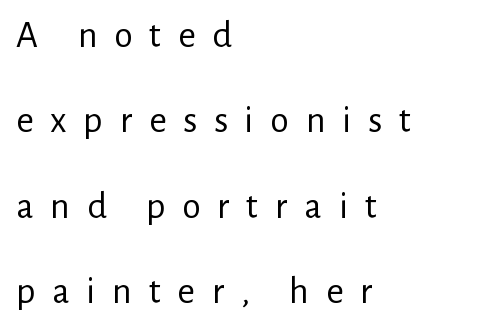
These lines were composed using upright roman letters. This sample uses expanded letter spacing, leaving extra air between glyphs. These lines are rendered in a variable-pitch font. The face looks like a standard text weight, possibly lighter. The designer went with a sans here, leaving each stem footless.
